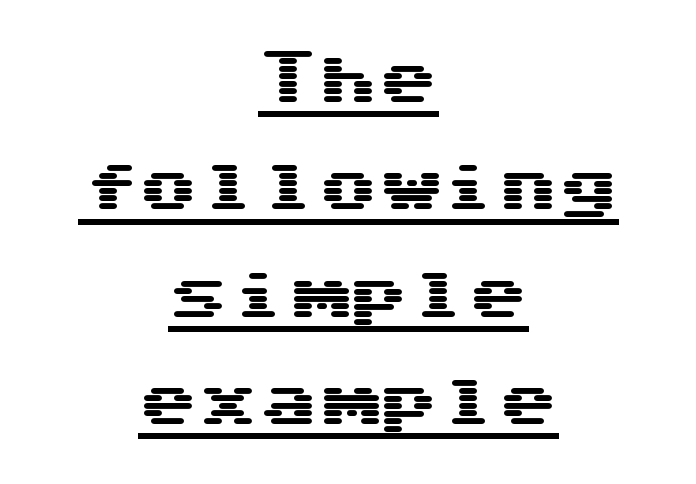
{"serif": "no", "italic": "no", "width": "wide", "stroke_contrast": "medium", "x_height": "medium", "monospaced": "yes", "underline": "yes", "align": "center", "line_spacing_ratio": 1.79, "letter_spacing": "normal", "letter_spacing_em": 0.0, "glyph_px": 60}
